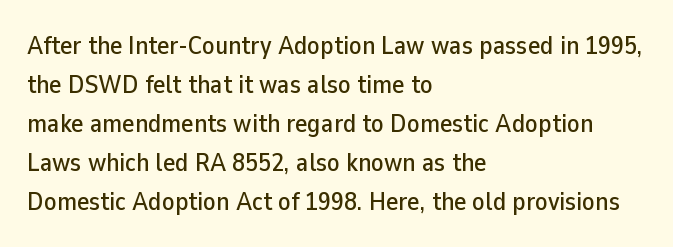
{"italic": "no", "underline": "no", "align": "left", "line_spacing": "normal", "line_spacing_ratio": 1.5, "letter_spacing": "normal", "letter_spacing_em": 0.0, "glyph_px": 26}
